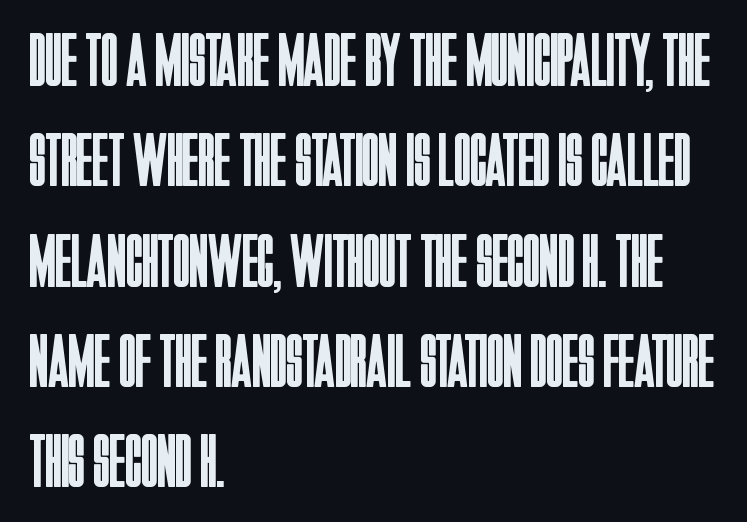
Default kerning and tracking; the words read as compact shapes. Letterform terminals end flat and unadorned throughout the passage. Vertical spacing — default. Caption: face not bold, strokes unweighted.
